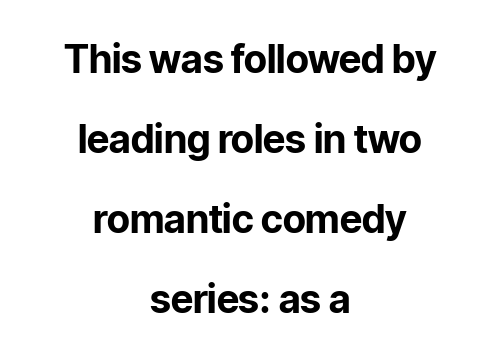
The letters carry no serifs — their stems end cleanly without finishing strokes. Descender tails drop into unmarked territory. Whoever set this chose breathing room over compactness in the vertical rhythm. The letters sit at their default tracking, neither squeezed nor spread.
